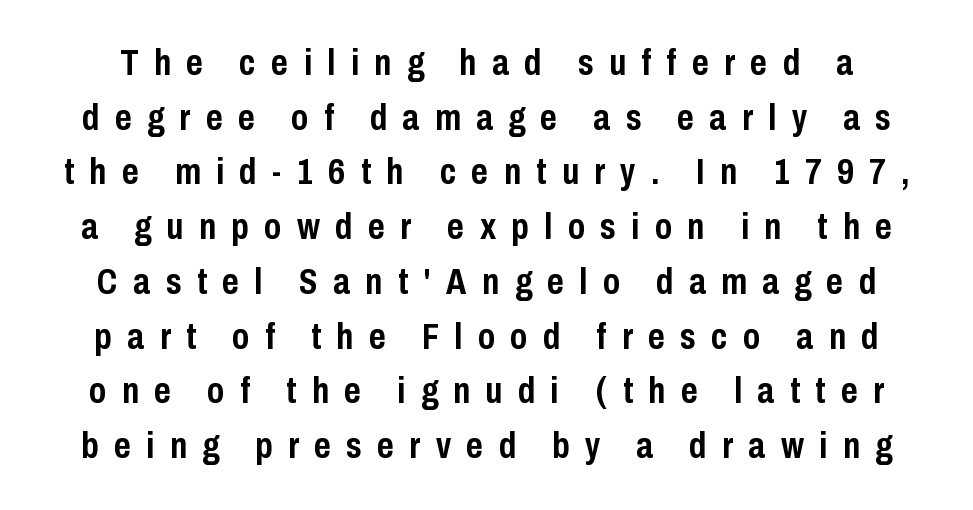
{"serif": "no", "italic": "no", "bold": "yes", "weight": "semibold", "width": "condensed", "stroke_contrast": "low", "x_height": "medium", "monospaced": "no", "underline": "no", "line_spacing": "normal", "line_spacing_ratio": 1.52, "letter_spacing": "wide", "letter_spacing_em": 0.43, "glyph_px": 36}
